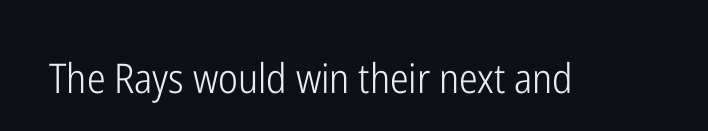
{"serif": "no", "italic": "no", "bold": "no", "weight": "light", "width": "condensed", "stroke_contrast": "low", "x_height": "medium", "monospaced": "no", "underline": "no", "letter_spacing": "normal", "letter_spacing_em": 0.0, "glyph_px": 41}
